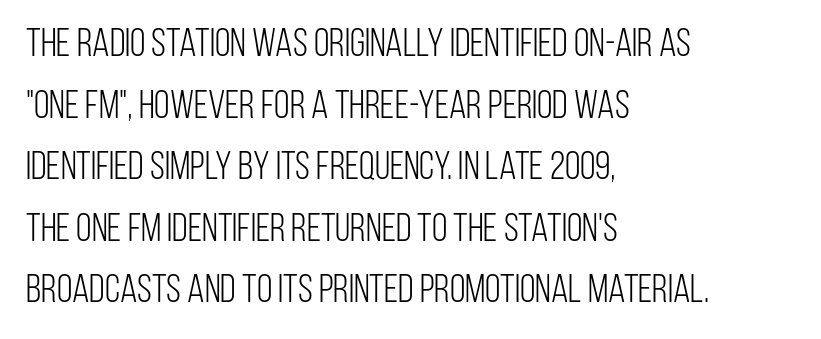
The image shows 40 px light, condensed sans-serif type, upright; set left-aligned, normal line spacing (1.54x), normal letter spacing, not underlined; low stroke contrast and a large x-height.
